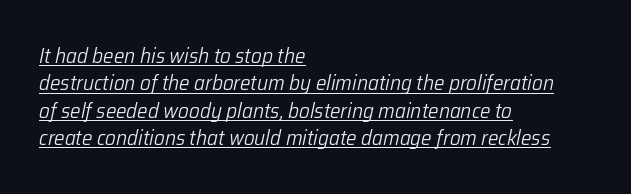
{"italic": "yes", "lean": "right", "slant_degrees": 12, "bold": "no", "underline": "yes", "align": "left", "line_spacing": "normal", "line_spacing_ratio": 1.3, "letter_spacing": "normal", "letter_spacing_em": 0.0, "glyph_px": 21}
